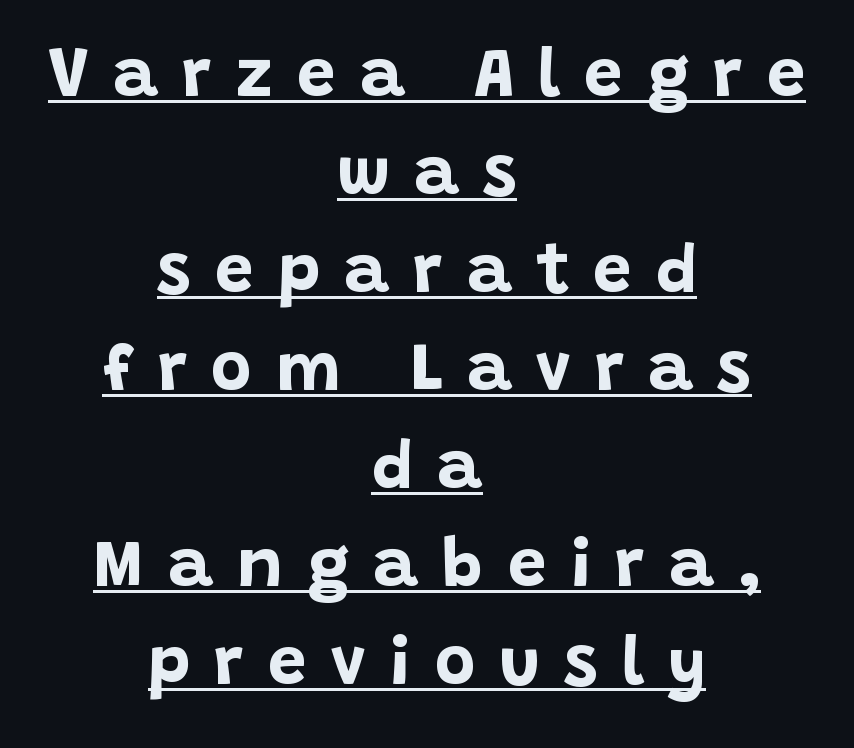
Q: Is the text bold? A: Yes.
Q: Is the text italic (slanted)? A: No, it is upright.
Q: Is the typeface a serif or a sans-serif typeface? A: Sans-serif.
Q: Is the text underlined? A: Yes.
Q: How is the paragraph aligned? A: Centered.
Q: Is the spacing between letters normal or unusually wide? A: Unusually wide.
Q: Is the spacing between lines tight, normal or loose? A: Normal.
Q: Width (condensed, normal, or wide)? A: Normal.
Q: Stroke contrast? A: Low.
Q: x-height? A: Large.
Q: Monospaced? A: No.
